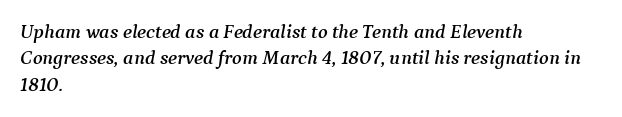
The image shows 20 px text type, italic (leaning right); set left-aligned, normal line spacing (1.32x), normal letter spacing, not underlined.
